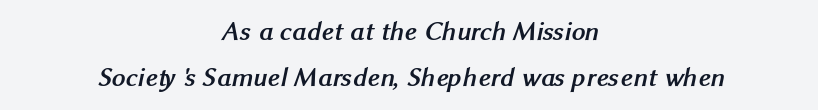
{"bold": "yes", "underline": "no", "align": "center", "line_spacing": "normal", "line_spacing_ratio": 1.69, "letter_spacing": "normal", "letter_spacing_em": 0.0, "glyph_px": 27}
